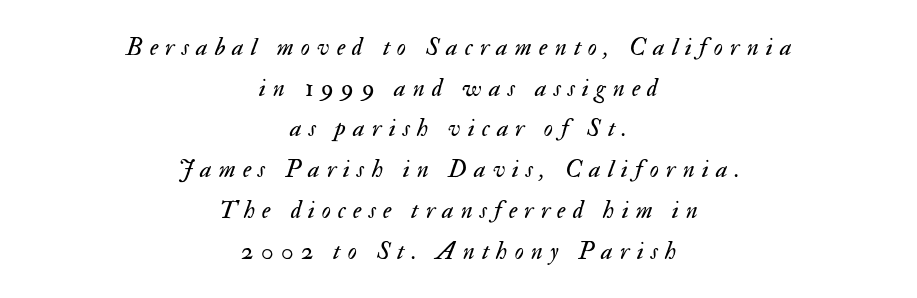
Each stroke keeps to a modest, everyday thickness or less. The tracking jumps out immediately: characters are airy and widely separated. Students, observe: this is what conventionally led text looks like. You can tell it's italic because the verticals aren't actually vertical.
